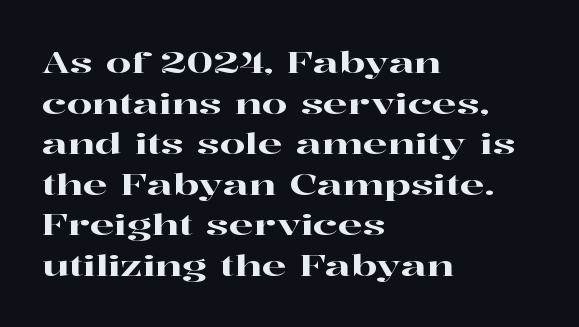
Bare-footed words on every line. Serifs: yes, visible at the terminals of the letterforms. Teacher's note: observe the even left margin — that is flush-left alignment. Italic? Not at all — the glyphs are vertical.
